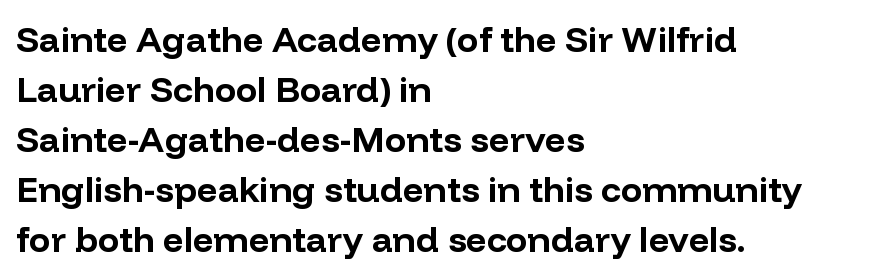
Q: Is the text bold? A: Yes.
Q: Is the text italic (slanted)? A: No, it is upright.
Q: Is the typeface a serif or a sans-serif typeface? A: Sans-serif.
Q: Is the text underlined? A: No.
Q: How is the paragraph aligned? A: Left-aligned.
Q: Is the spacing between letters normal or unusually wide? A: Normal.
Q: Is the spacing between lines tight, normal or loose? A: Normal.
Q: Width (condensed, normal, or wide)? A: Normal.
Q: Stroke contrast? A: Low.
Q: x-height? A: Medium.
Q: Monospaced? A: No.
